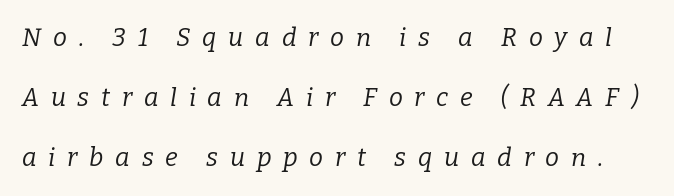
The image shows 25 px text type, italic (leaning right); set loose line spacing (2.41x), unusually wide letter spacing (+0.47 em), not underlined.
